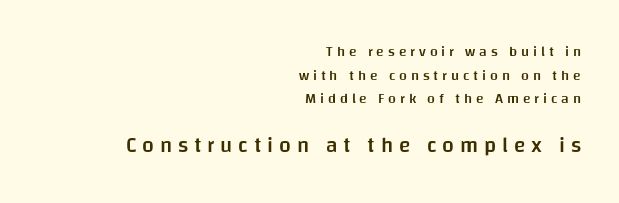
Q: Is the text bold? A: Semi-bold.
Q: Is the text italic (slanted)? A: No, it is upright.
Q: Is the text underlined? A: No.
Q: How is the paragraph aligned? A: Right-aligned.
Q: Is the spacing between letters normal or unusually wide? A: Unusually wide.
Q: Is the spacing between lines tight, normal or loose? A: Normal.
Q: Which block of text is set in a larger size, the first (top) or the second (bottom)? A: The second (bottom) one.
